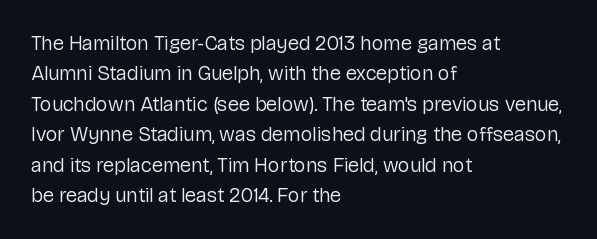
The image shows 20 px text type, upright; set left-aligned, normal line spacing (1.52x), normal letter spacing, not underlined.
